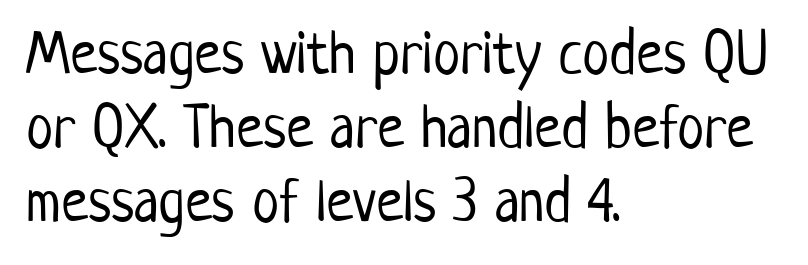
The image shows 61 px light, condensed sans-serif type, upright; set left-aligned, line spacing 1.21x, normal letter spacing, not underlined; low stroke contrast and a medium x-height.
